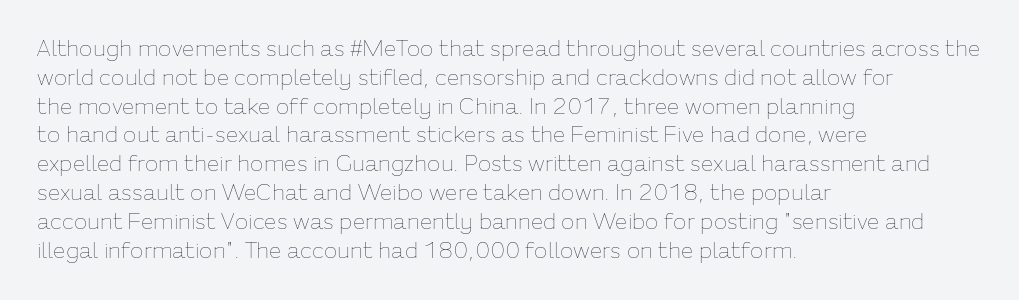
Q: Is the text bold? A: No.
Q: Is the text italic (slanted)? A: No, it is upright.
Q: Is the text underlined? A: No.
Q: How is the paragraph aligned? A: Left-aligned.
Q: Is the spacing between letters normal or unusually wide? A: Normal.
Q: Is the spacing between lines tight, normal or loose? A: Normal.
